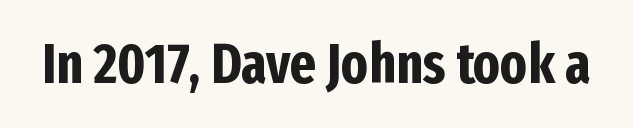
Q: Is the text bold? A: Yes.
Q: Is the text italic (slanted)? A: No, it is upright.
Q: Is the typeface a serif or a sans-serif typeface? A: Sans-serif.
Q: Is the text underlined? A: No.
Q: Is the spacing between letters normal or unusually wide? A: Normal.
Q: Width (condensed, normal, or wide)? A: Condensed.
Q: Stroke contrast? A: Low.
Q: x-height? A: Medium.
Q: Monospaced? A: No.
